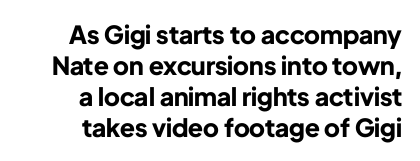
{"italic": "no", "bold": "yes", "underline": "no", "align": "right", "line_spacing_ratio": 1.24, "letter_spacing": "normal", "letter_spacing_em": 0.0, "glyph_px": 25}
